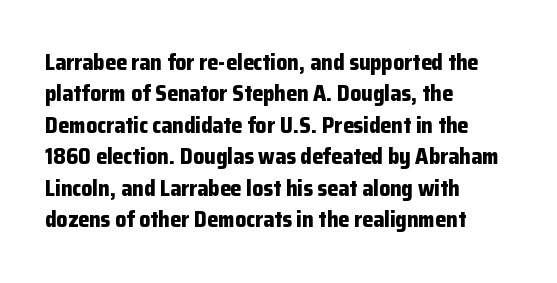
Q: Is the text bold? A: Yes.
Q: Is the text italic (slanted)? A: No, it is upright.
Q: Is the text underlined? A: No.
Q: How is the paragraph aligned? A: Left-aligned.
Q: Is the spacing between letters normal or unusually wide? A: Normal.
Q: Is the spacing between lines tight, normal or loose? A: Normal.
